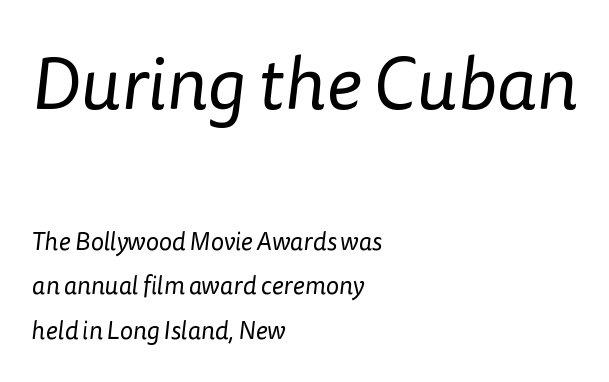
Q: Is the text bold? A: No.
Q: Is the typeface a serif or a sans-serif typeface? A: Sans-serif.
Q: Is the text underlined? A: No.
Q: How is the paragraph aligned? A: Left-aligned.
Q: Is the spacing between letters normal or unusually wide? A: Normal.
Q: Which block of text is set in a larger size, the first (top) or the second (bottom)? A: The first (top) one.
Q: Width (condensed, normal, or wide)? A: Normal.
Q: Stroke contrast? A: Low.
Q: x-height? A: Medium.
Q: Monospaced? A: No.
